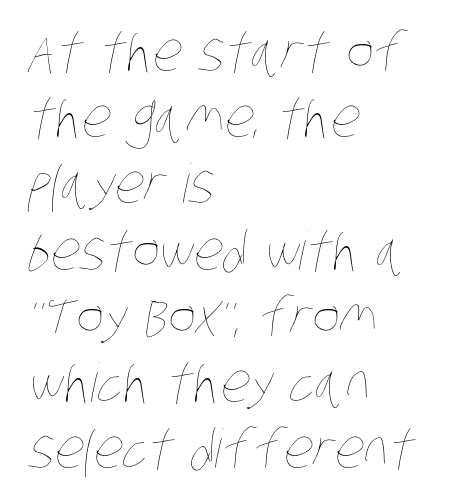
The image shows 53 px thin, condensed type; set left-aligned, normal line spacing (1.25x), normal letter spacing, not underlined; low stroke contrast and a large x-height.
